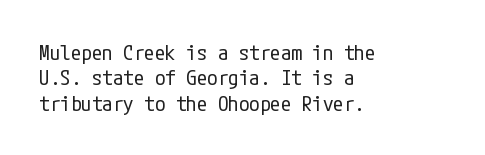
Q: Is the text bold? A: No.
Q: Is the text italic (slanted)? A: No, it is upright.
Q: Is the text underlined? A: No.
Q: How is the paragraph aligned? A: Left-aligned.
Q: Is the spacing between letters normal or unusually wide? A: Normal.
